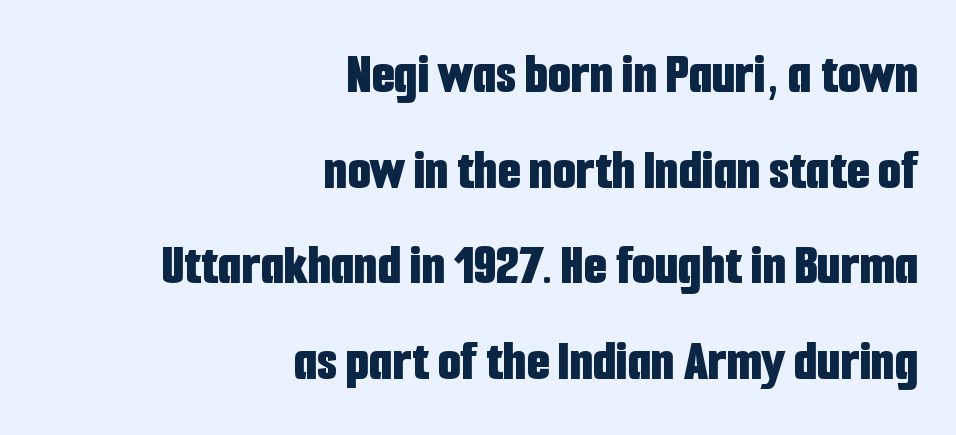
The image shows 59 px bold, condensed sans-serif type, upright; set right-aligned, normal line spacing (1.62x), normal letter spacing, not underlined; low stroke contrast and a medium x-height.
